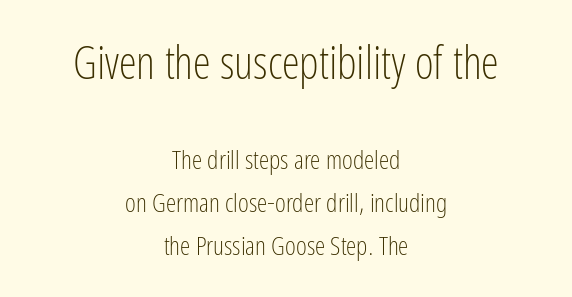
Q: Is the text bold? A: No.
Q: Is the text italic (slanted)? A: No, it is upright.
Q: Is the typeface a serif or a sans-serif typeface? A: Sans-serif.
Q: Is the text underlined? A: No.
Q: How is the paragraph aligned? A: Centered.
Q: Is the spacing between letters normal or unusually wide? A: Normal.
Q: Is the spacing between lines tight, normal or loose? A: Normal.
Q: Which block of text is set in a larger size, the first (top) or the second (bottom)? A: The first (top) one.
Q: Width (condensed, normal, or wide)? A: Condensed.
Q: Stroke contrast? A: Low.
Q: x-height? A: Medium.
Q: Monospaced? A: No.
